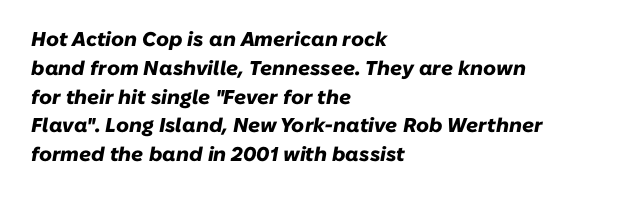
Horizontally, the lines are justified to the leading edge only. The typography opts for an oblique posture over an upright one. Set as a true bold cut, around the 700 mark. Letter spacing: default. Any mark beneath the type? The region is blank. The line-height multiplier appears to be the usual default.
